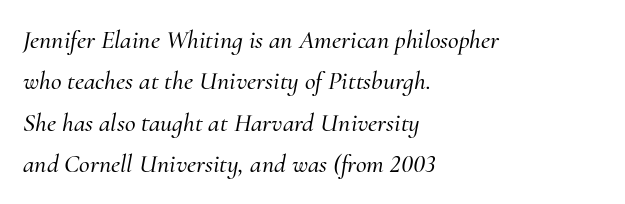
{"italic": "yes", "lean": "right", "slant_degrees": 10, "underline": "no", "align": "left", "line_spacing": "normal", "line_spacing_ratio": 1.59, "letter_spacing": "normal", "letter_spacing_em": 0.0, "glyph_px": 26}
